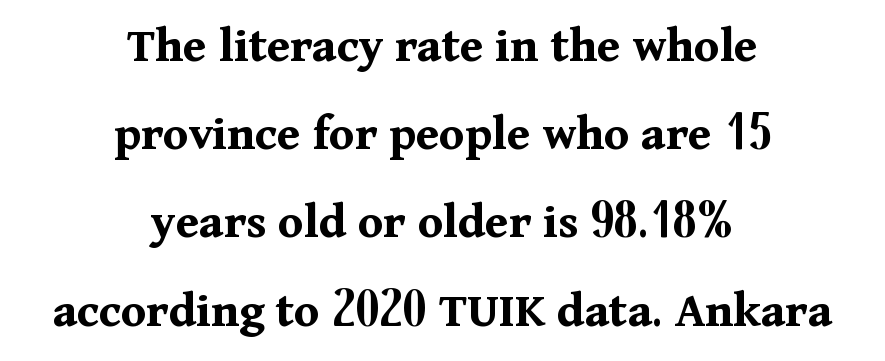
{"serif": "yes", "italic": "no", "bold": "yes", "weight": "bold", "width": "normal", "stroke_contrast": "medium", "x_height": "medium", "monospaced": "no", "underline": "no", "align": "center", "line_spacing_ratio": 1.73, "letter_spacing": "normal", "letter_spacing_em": 0.0, "glyph_px": 51}
